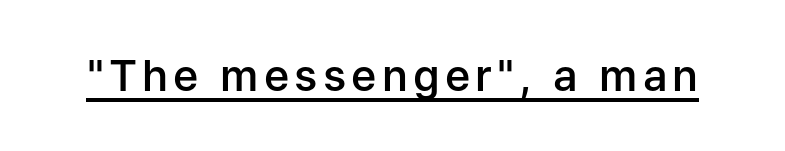
Q: Is the text bold? A: Semi-bold.
Q: Is the text italic (slanted)? A: No, it is upright.
Q: Is the typeface a serif or a sans-serif typeface? A: Sans-serif.
Q: Is the text underlined? A: Yes.
Q: Width (condensed, normal, or wide)? A: Normal.
Q: Stroke contrast? A: Low.
Q: x-height? A: Medium.
Q: Monospaced? A: No.
